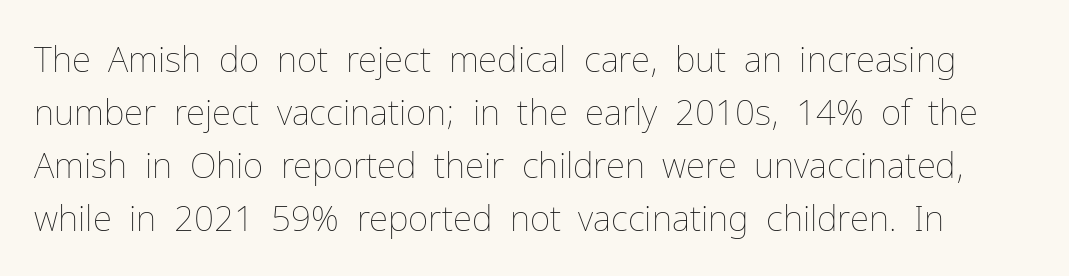
{"italic": "no", "bold": "no", "weight": "thin", "width": "normal", "stroke_contrast": "low", "x_height": "medium", "monospaced": "no", "underline": "no", "line_spacing": "normal", "line_spacing_ratio": 1.51, "letter_spacing": "normal", "letter_spacing_em": 0.0, "glyph_px": 35}
